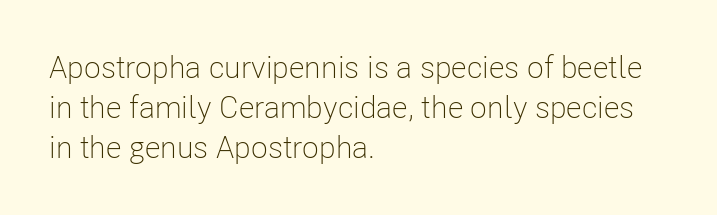
The image shows 31 px light, condensed sans-serif type, upright; set left-aligned, normal line spacing (1.29x), normal letter spacing, not underlined; low stroke contrast and a medium x-height.
